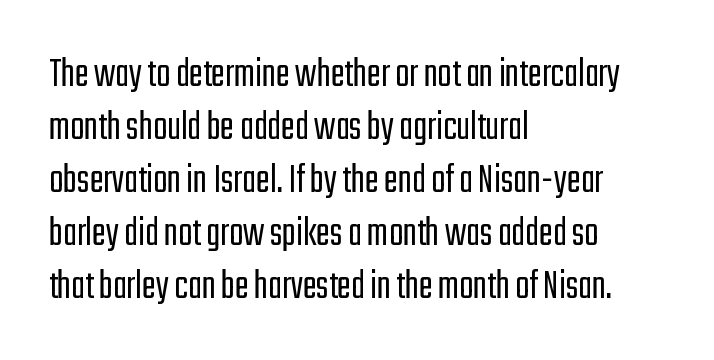
Q: Is the text bold? A: No.
Q: Is the text italic (slanted)? A: No, it is upright.
Q: Is the typeface a serif or a sans-serif typeface? A: Sans-serif.
Q: Is the text underlined? A: No.
Q: How is the paragraph aligned? A: Left-aligned.
Q: Is the spacing between letters normal or unusually wide? A: Normal.
Q: Is the spacing between lines tight, normal or loose? A: Normal.
Q: Width (condensed, normal, or wide)? A: Condensed.
Q: Stroke contrast? A: Low.
Q: x-height? A: Medium.
Q: Monospaced? A: No.
